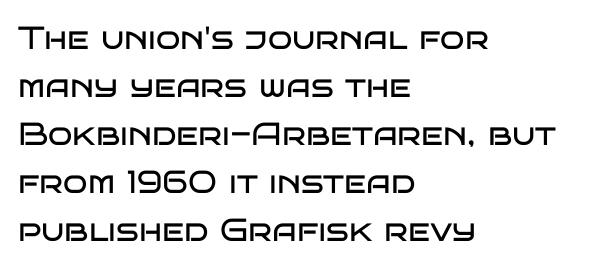
{"serif": "no", "italic": "no", "bold": "no", "weight": "regular", "width": "wide", "stroke_contrast": "low", "x_height": "large", "monospaced": "no", "underline": "no", "align": "left", "line_spacing": "normal", "line_spacing_ratio": 1.5, "letter_spacing": "normal", "letter_spacing_em": 0.0, "glyph_px": 32}
